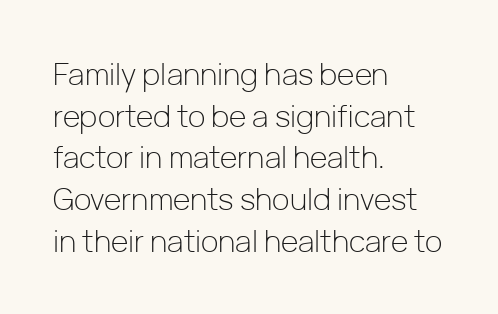
{"serif": "no", "italic": "no", "bold": "no", "weight": "light", "width": "normal", "stroke_contrast": "low", "x_height": "medium", "monospaced": "no", "underline": "no", "align": "left", "line_spacing": "normal", "line_spacing_ratio": 1.39, "letter_spacing": "normal", "letter_spacing_em": 0.0, "glyph_px": 30}
